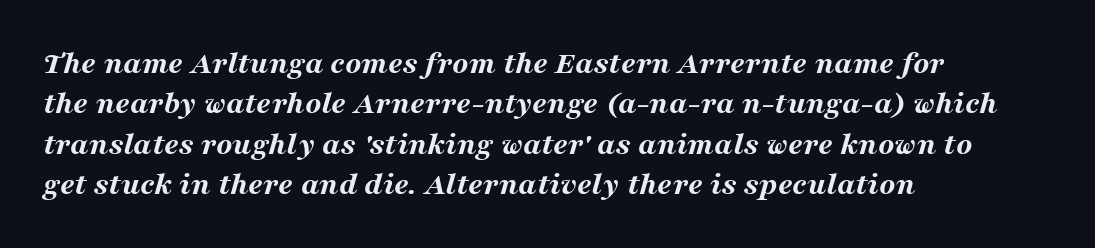
The image shows 33 px bold, wide type, italic (leaning right); set left-aligned, line spacing 1.22x, normal letter spacing, not underlined; medium stroke contrast and a medium x-height.
